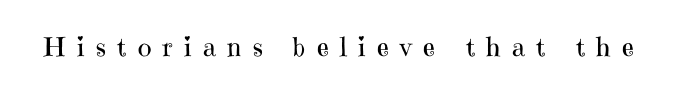
The glyphs are unaccompanied by any horizontal stroke below them. This is the regular roman posture of the typeface. Think standard paragraph weight, or any step lighter than that. The tracking jumps out immediately: characters are airy and widely separated.
